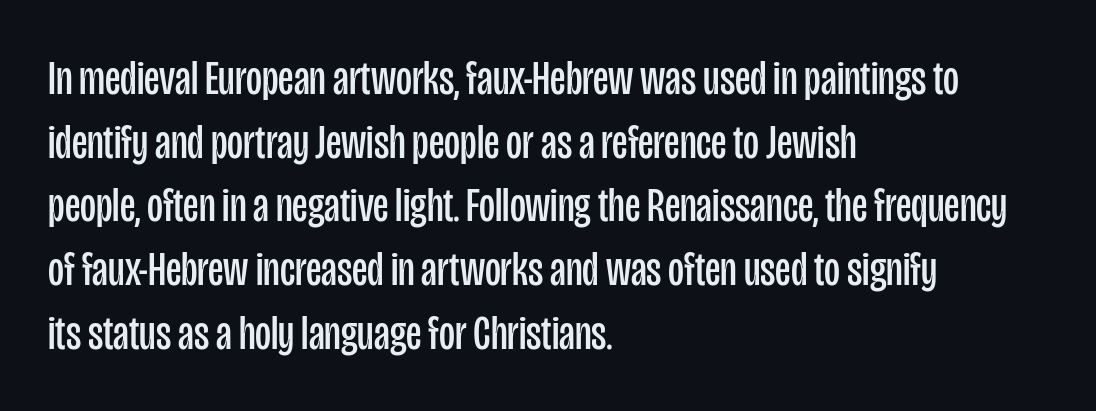
The image shows 49 px regular-weight, condensed sans-serif type, upright; set left-aligned, normal line spacing (1.3x), normal letter spacing, not underlined; low stroke contrast and a large x-height.
